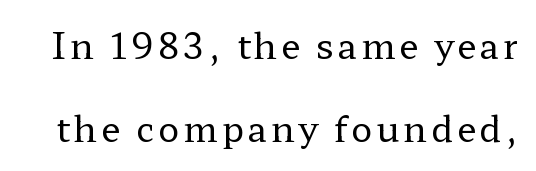
Q: Is the text bold? A: No.
Q: Is the text italic (slanted)? A: No, it is upright.
Q: Is the typeface a serif or a sans-serif typeface? A: Serif.
Q: Is the text underlined? A: No.
Q: Is the spacing between lines tight, normal or loose? A: Loose.
Q: Width (condensed, normal, or wide)? A: Wide.
Q: Stroke contrast? A: Low.
Q: x-height? A: Medium.
Q: Monospaced? A: No.
